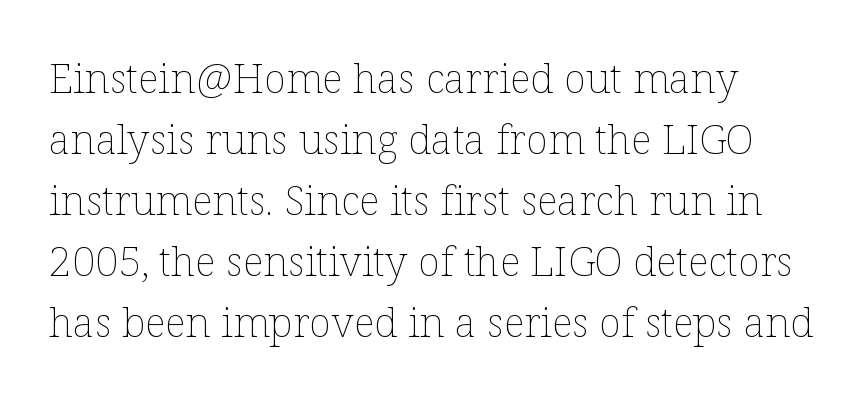
{"italic": "no", "bold": "no", "weight": "thin", "width": "normal", "stroke_contrast": "low", "x_height": "medium", "monospaced": "no", "underline": "no", "align": "left", "line_spacing": "normal", "line_spacing_ratio": 1.49, "letter_spacing": "normal", "letter_spacing_em": 0.0, "glyph_px": 41}
